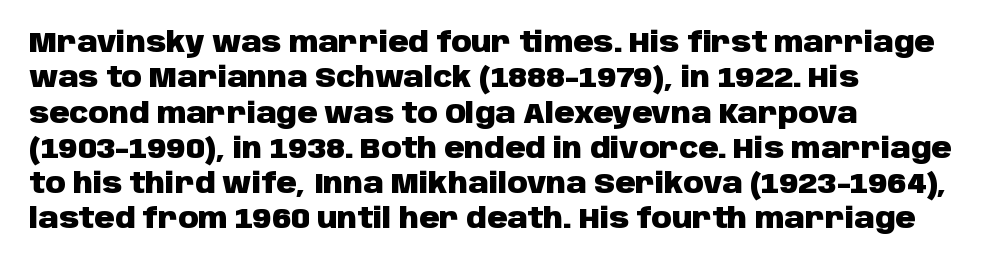
Inter-character spacing is left at the font's built-in metrics. Each line starts at the same left margin while the right side varies. Baseline-to-baseline distance is the conventional proportion of letter height. Grotesque or geometric, the face here clearly has no serifs.
